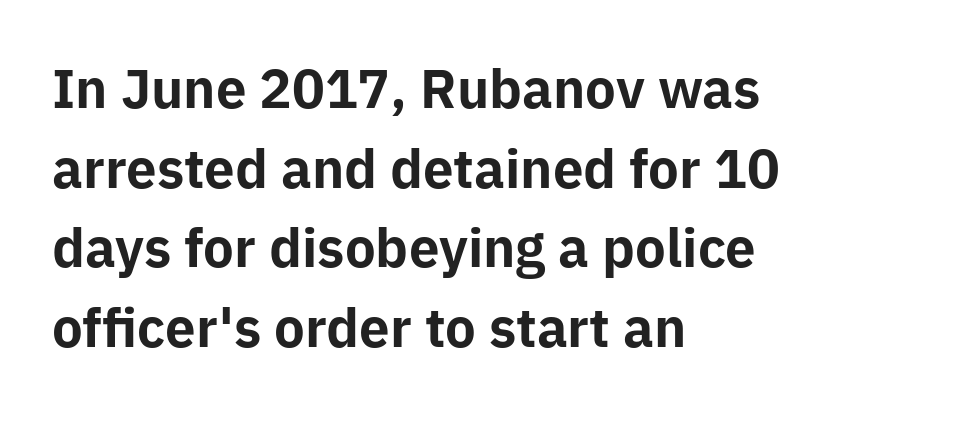
{"serif": "no", "italic": "no", "bold": "yes", "weight": "bold", "width": "normal", "stroke_contrast": "low", "x_height": "medium", "monospaced": "no", "underline": "no", "align": "left", "line_spacing": "normal", "line_spacing_ratio": 1.53, "letter_spacing": "normal", "letter_spacing_em": 0.0, "glyph_px": 52}
